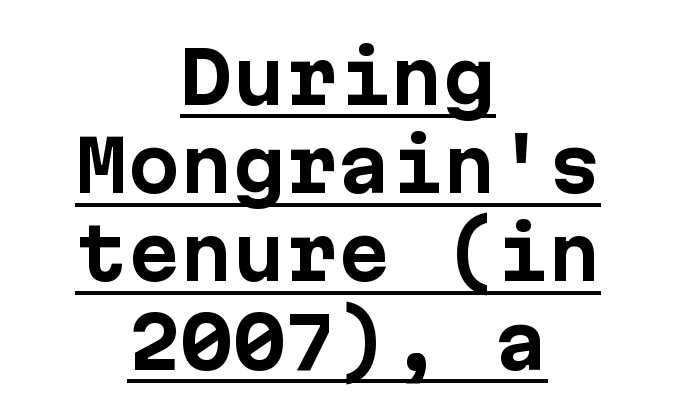
{"serif": "no", "italic": "no", "bold": "yes", "weight": "bold", "width": "normal", "stroke_contrast": "low", "x_height": "medium", "underline": "yes", "align": "center", "line_spacing": "normal", "line_spacing_ratio": 1.26, "letter_spacing": "normal", "letter_spacing_em": 0.0, "glyph_px": 70}
